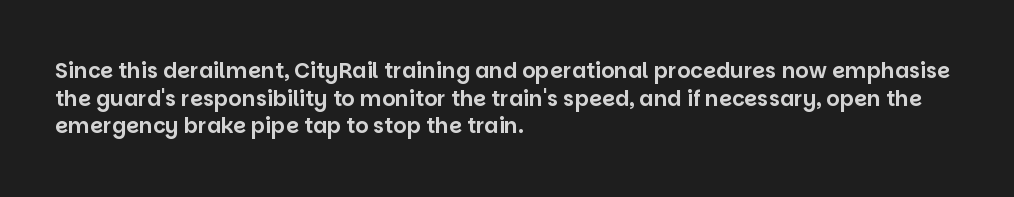
Q: Is the text italic (slanted)? A: No, it is upright.
Q: Is the text underlined? A: No.
Q: How is the paragraph aligned? A: Left-aligned.
Q: Is the spacing between letters normal or unusually wide? A: Normal.
Q: Is the spacing between lines tight, normal or loose? A: Normal.
